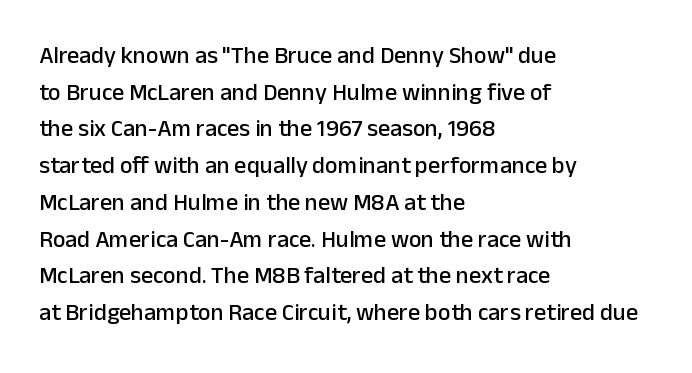
The image shows 24 px text type, upright; set left-aligned, normal line spacing (1.53x), normal letter spacing, not underlined.
